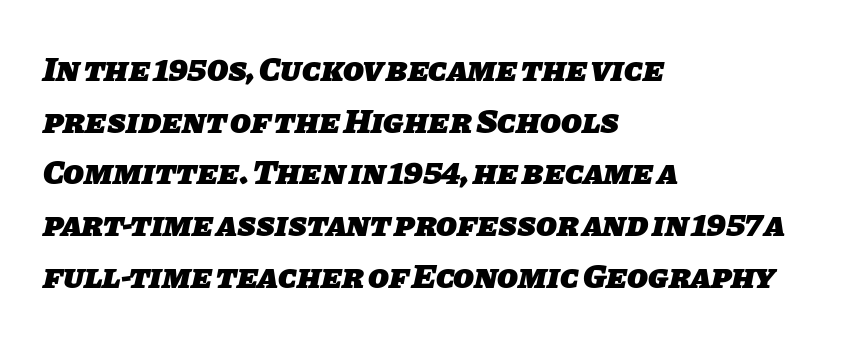
The image shows 34 px heavy type; set left-aligned, normal line spacing (1.52x), normal letter spacing, not underlined; low stroke contrast and a large x-height.
